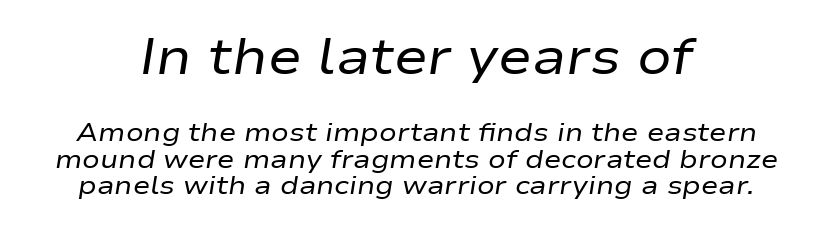
The image shows 51 px regular-weight, wide type, italic (leaning right); set tight line spacing (1.01x), normal letter spacing, not underlined; the first (top) block is 1.96x larger; low stroke contrast and a medium x-height.
